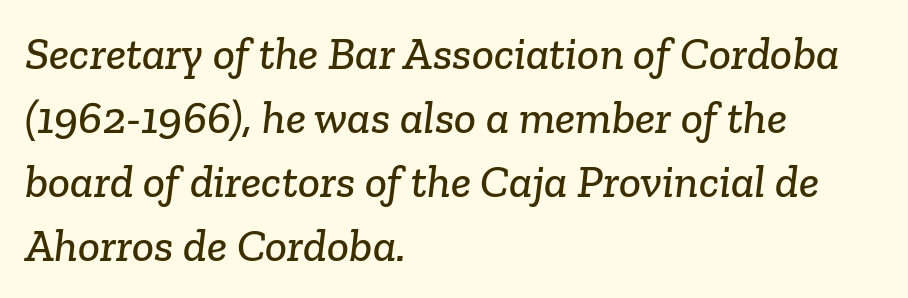
{"serif": "yes", "width": "normal", "stroke_contrast": "low", "x_height": "medium", "monospaced": "no", "underline": "no", "align": "left", "line_spacing": "normal", "line_spacing_ratio": 1.39, "letter_spacing": "normal", "letter_spacing_em": 0.0, "glyph_px": 46}
